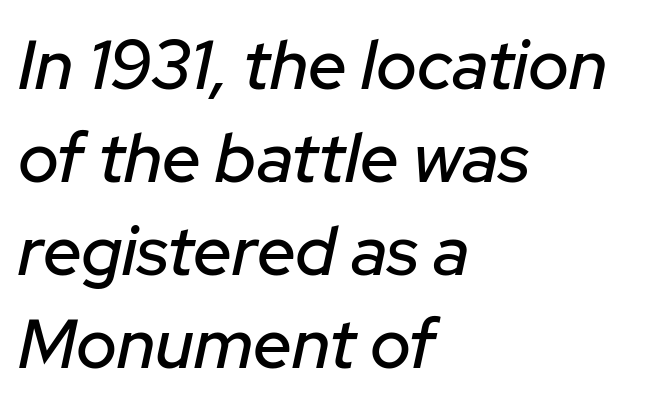
The image shows 69 px text type, italic (leaning right); set left-aligned, normal line spacing (1.35x), normal letter spacing, not underlined; low stroke contrast and a medium x-height.
